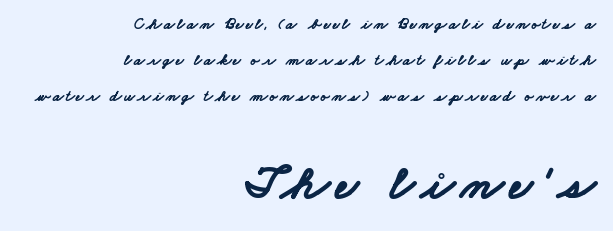
The image shows 49 px bold, wide sans-serif type; set right-aligned, loose line spacing (2.24x), not underlined; the second (bottom) block is 3.06x larger; low stroke contrast and a small x-height.
